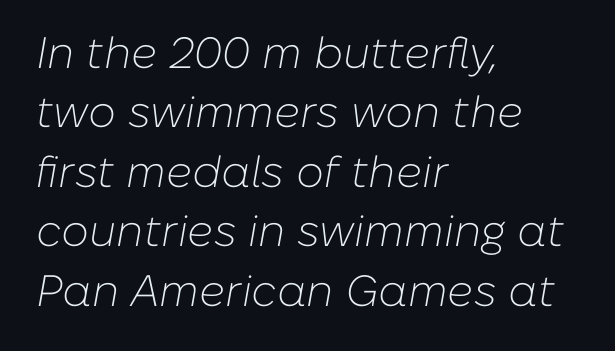
The cut favours lightness, reaching ordinary text weight at its darkest. The setting favours the left margin, as ordinary paragraphs usually do. Is this a fixed-width face? No — the glyphs have proportional, varying widths. Quick note: interline space is typical.
